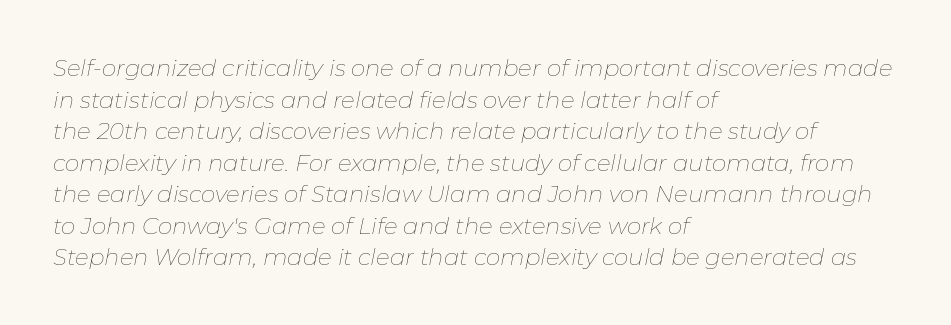
{"italic": "yes", "lean": "right", "slant_degrees": 11, "bold": "no", "underline": "no", "align": "left", "line_spacing": "normal", "line_spacing_ratio": 1.37, "letter_spacing": "normal", "letter_spacing_em": 0.0, "glyph_px": 23}
